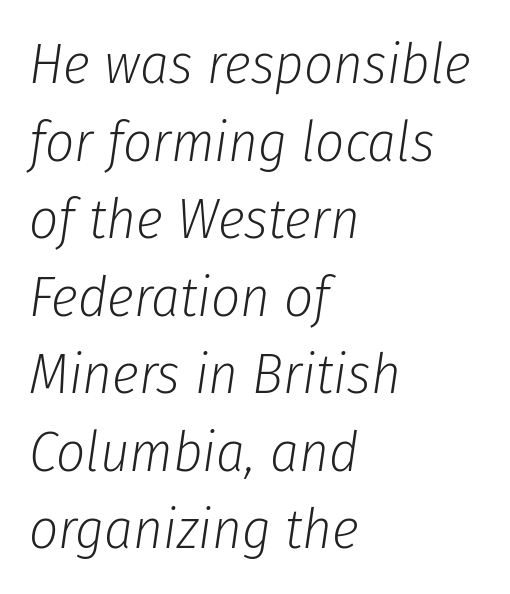
Is the type slanted? Yes — the strokes lean at a clear angle. Words float on clear page, feet unadorned. If you measured baseline to baseline, you'd find a middling distance. The setting favours the left margin, as ordinary paragraphs usually do.
